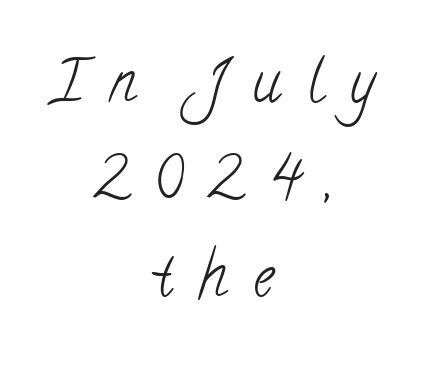
Honestly, the row spacing looks completely unremarkable. Weight class: somewhere from thin through regular. Plain, unruled lines of type. In CSS terms this would be text-align: center. Look at the tracking — it's clearly loosened, letters drifting apart. The rendering shows small feet on the letterforms — a serif design.
